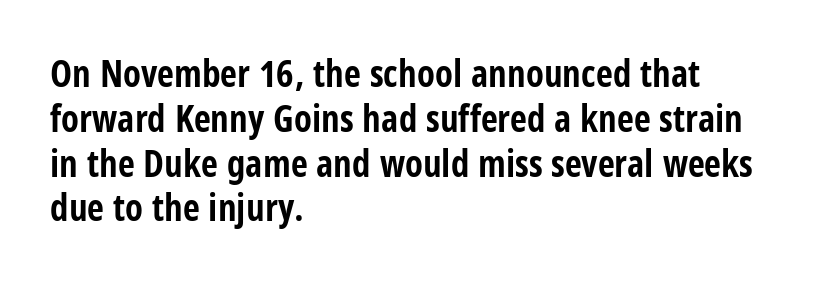
{"serif": "no", "italic": "no", "bold": "yes", "weight": "bold", "width": "condensed", "stroke_contrast": "low", "x_height": "large", "monospaced": "no", "underline": "no", "align": "left", "line_spacing_ratio": 1.21, "letter_spacing": "normal", "letter_spacing_em": 0.0, "glyph_px": 37}
